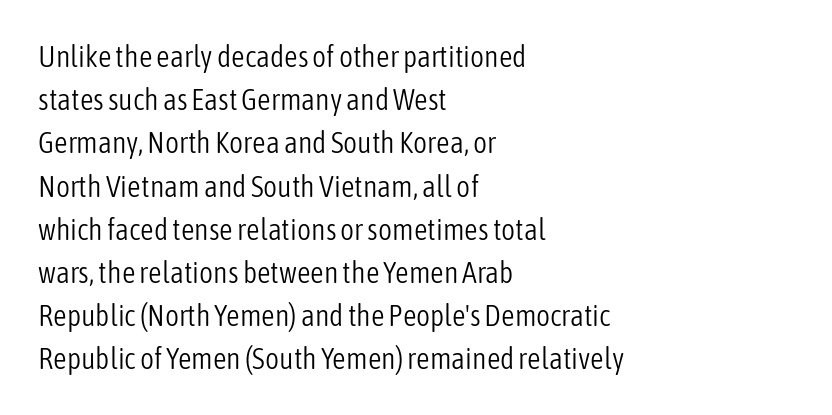
The image shows 30 px light, condensed sans-serif type, upright; set left-aligned, normal line spacing (1.44x), normal letter spacing, not underlined; low stroke contrast and a medium x-height.
